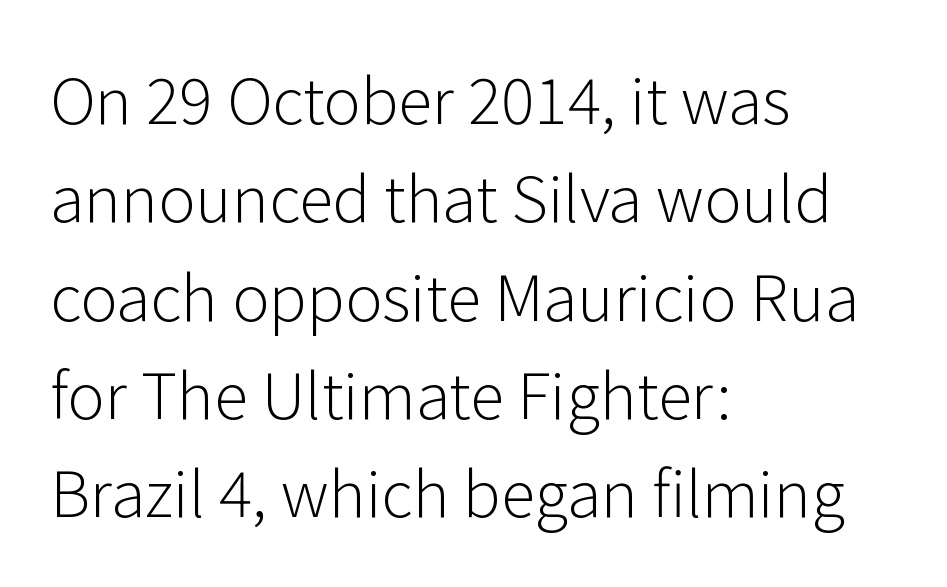
The image shows 63 px light sans-serif type, upright; set left-aligned, normal line spacing (1.56x), normal letter spacing, not underlined; low stroke contrast and a medium x-height.
